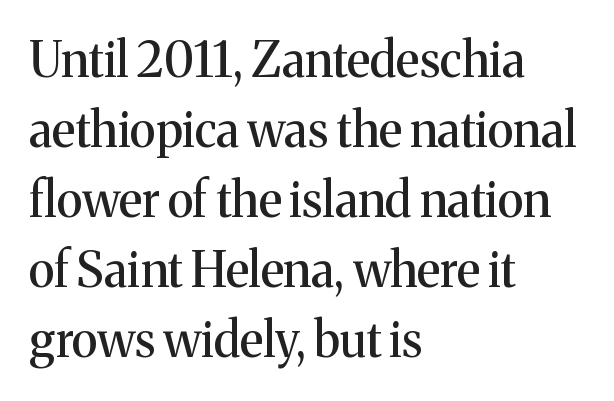
{"serif": "yes", "italic": "no", "width": "normal", "stroke_contrast": "medium", "x_height": "medium", "monospaced": "no", "underline": "no", "align": "left", "line_spacing": "normal", "line_spacing_ratio": 1.46, "letter_spacing": "normal", "letter_spacing_em": 0.0, "glyph_px": 48}
